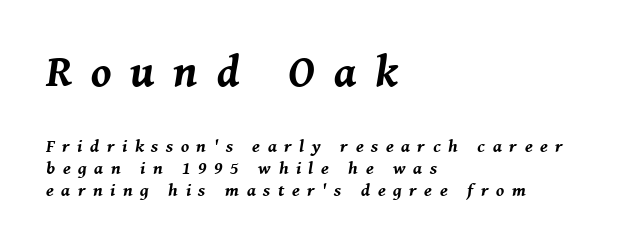
Q: Is the text bold? A: Yes.
Q: Is the text italic (slanted)? A: Yes, it leans right by about 8 degrees.
Q: Is the text underlined? A: No.
Q: How is the paragraph aligned? A: Left-aligned.
Q: Is the spacing between letters normal or unusually wide? A: Unusually wide.
Q: Which block of text is set in a larger size, the first (top) or the second (bottom)? A: The first (top) one.
Q: Width (condensed, normal, or wide)? A: Normal.
Q: Stroke contrast? A: Medium.
Q: x-height? A: Medium.
Q: Monospaced? A: No.
